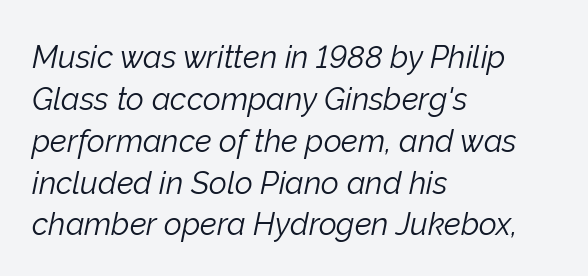
Q: Is the text bold? A: No.
Q: Is the text italic (slanted)? A: Yes, it leans right by about 12 degrees.
Q: Is the text underlined? A: No.
Q: How is the paragraph aligned? A: Left-aligned.
Q: Is the spacing between letters normal or unusually wide? A: Normal.
Q: Is the spacing between lines tight, normal or loose? A: Normal.
Q: Width (condensed, normal, or wide)? A: Normal.
Q: Stroke contrast? A: Low.
Q: x-height? A: Medium.
Q: Monospaced? A: No.
